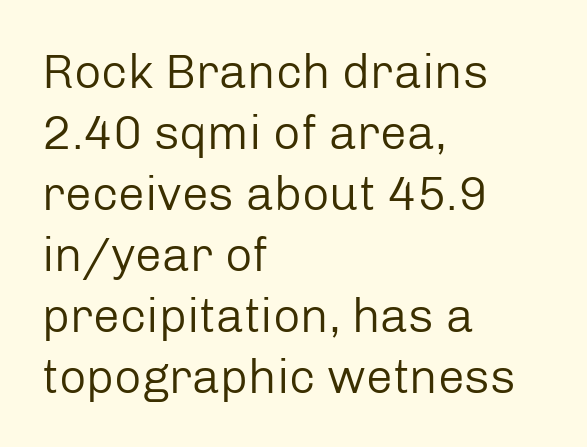
{"serif": "no", "italic": "no", "bold": "no", "weight": "regular", "width": "normal", "stroke_contrast": "low", "x_height": "medium", "monospaced": "no", "underline": "no", "align": "left", "line_spacing": "normal", "line_spacing_ratio": 1.27, "letter_spacing": "normal", "letter_spacing_em": 0.0, "glyph_px": 48}
